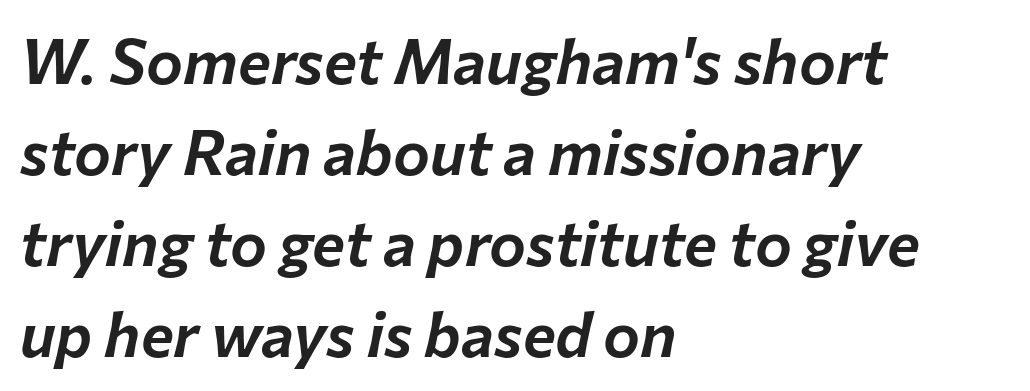
Spacing between characters is what you'd get straight out of the box. Line spacing here is normal. The axis of the letterforms is tilted away from vertical. Line beginnings align vertically; line endings do not. Check the space under the baseline: it is left empty. Think of a printed novel: that variable character pitch is what you see here.
